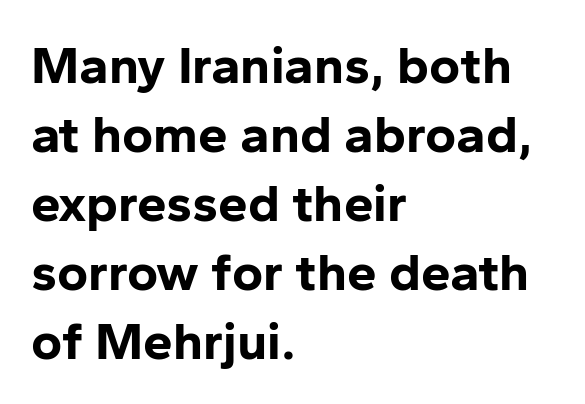
{"serif": "no", "italic": "no", "bold": "yes", "weight": "bold", "width": "normal", "stroke_contrast": "low", "x_height": "medium", "monospaced": "no", "underline": "no", "align": "left", "line_spacing": "normal", "line_spacing_ratio": 1.3, "letter_spacing": "normal", "letter_spacing_em": 0.0, "glyph_px": 53}
